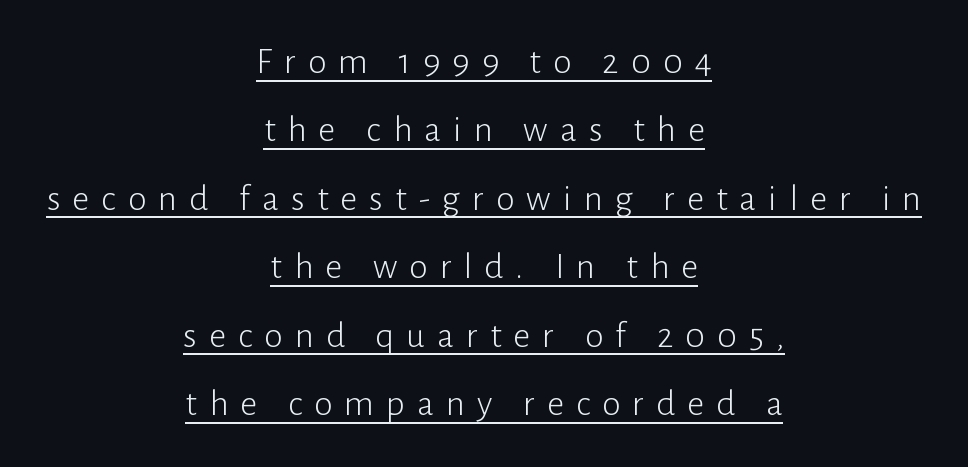
Q: Is the text bold? A: No.
Q: Is the text italic (slanted)? A: No, it is upright.
Q: Is the typeface a serif or a sans-serif typeface? A: Sans-serif.
Q: Is the text underlined? A: Yes.
Q: How is the paragraph aligned? A: Centered.
Q: Is the spacing between letters normal or unusually wide? A: Unusually wide.
Q: Width (condensed, normal, or wide)? A: Normal.
Q: Stroke contrast? A: Low.
Q: x-height? A: Medium.
Q: Monospaced? A: No.
